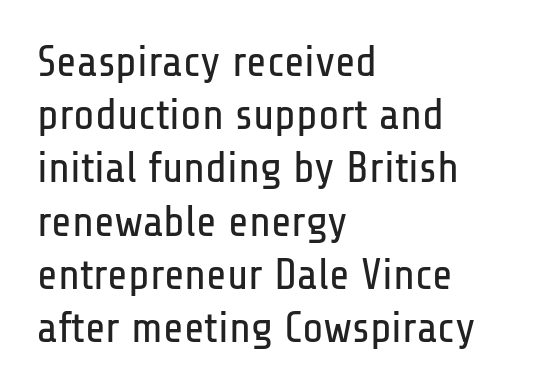
{"serif": "no", "italic": "no", "bold": "no", "weight": "regular", "width": "condensed", "stroke_contrast": "low", "x_height": "medium", "monospaced": "no", "underline": "no", "align": "left", "line_spacing_ratio": 1.21, "letter_spacing": "normal", "letter_spacing_em": 0.0, "glyph_px": 44}
